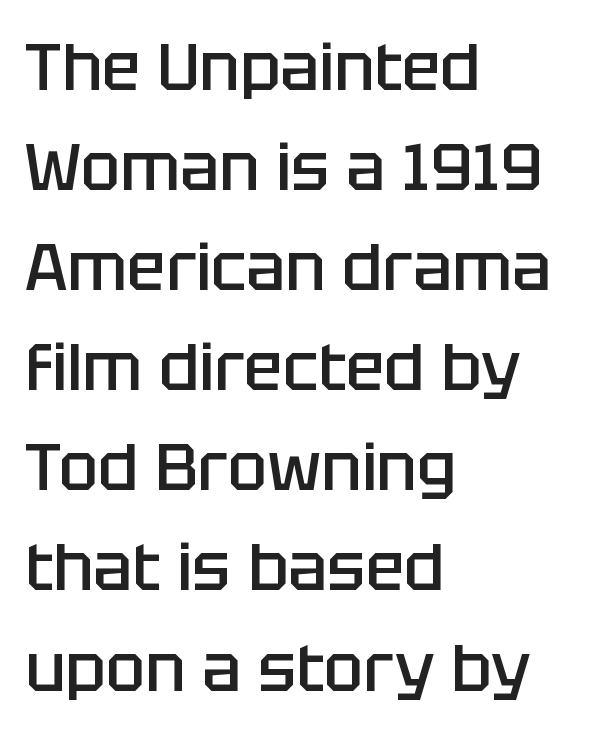
The image shows 65 px semibold sans-serif type, upright; set left-aligned, normal line spacing (1.54x), normal letter spacing, not underlined; low stroke contrast and a large x-height.
